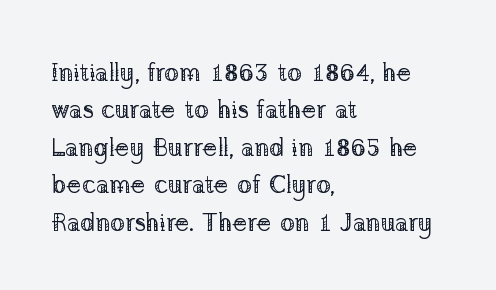
Q: Is the text bold? A: No.
Q: Is the text italic (slanted)? A: No, it is upright.
Q: Is the text underlined? A: No.
Q: How is the paragraph aligned? A: Left-aligned.
Q: Is the spacing between letters normal or unusually wide? A: Normal.
Q: Is the spacing between lines tight, normal or loose? A: Normal.
